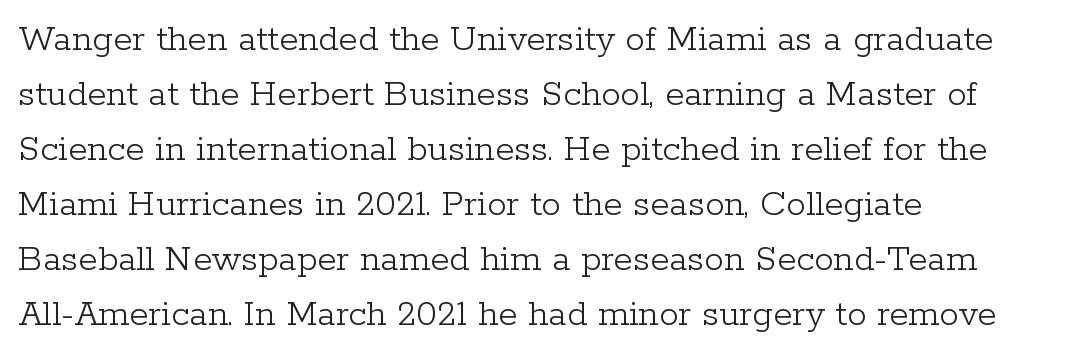
{"serif": "yes", "italic": "no", "bold": "no", "weight": "light", "width": "normal", "stroke_contrast": "low", "x_height": "medium", "monospaced": "no", "underline": "no", "align": "left", "line_spacing": "normal", "line_spacing_ratio": 1.41, "letter_spacing": "normal", "letter_spacing_em": 0.0, "glyph_px": 39}
